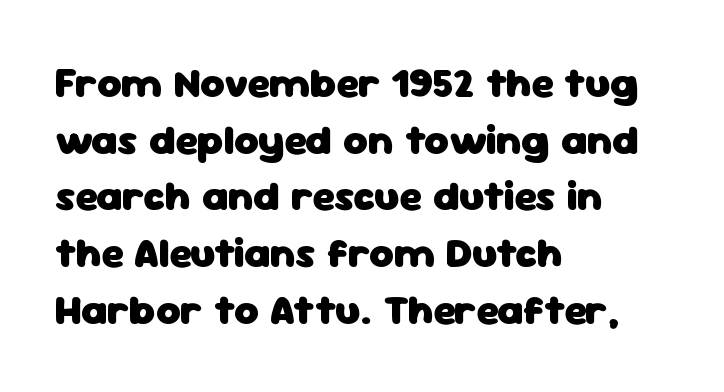
The letters advance in unequal steps, a hallmark of proportional type. The line texture is even and compact thanks to regular tracking. If you measured baseline to baseline, you'd find a middling distance. It's the straight-up-and-down kind of type. I'd describe the lettering as bold — thick and assertive. The space beneath each line is pristine and unruled.
